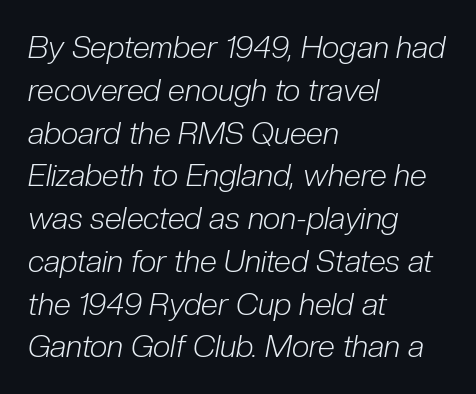
{"italic": "yes", "lean": "right", "slant_degrees": 10, "bold": "no", "weight": "light", "width": "condensed", "stroke_contrast": "low", "x_height": "medium", "monospaced": "no", "underline": "no", "align": "left", "line_spacing": "normal", "line_spacing_ratio": 1.38, "letter_spacing": "normal", "letter_spacing_em": 0.0, "glyph_px": 31}
